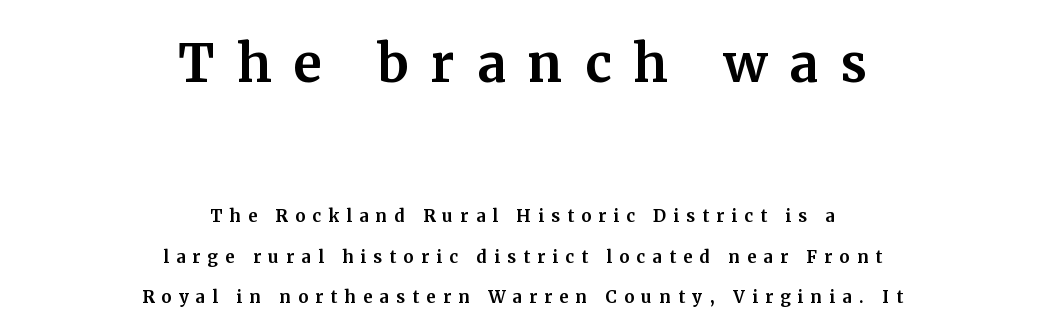
{"serif": "yes", "italic": "no", "width": "normal", "stroke_contrast": "medium", "x_height": "medium", "monospaced": "no", "underline": "no", "align": "center", "line_spacing_ratio": 1.78, "letter_spacing": "wide", "letter_spacing_em": 0.31, "larger_block": "first", "size_ratio": 3.04, "glyph_px": 70}
